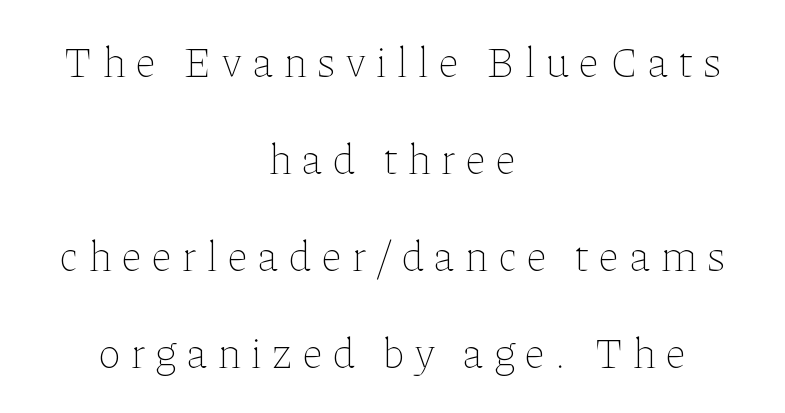
{"italic": "no", "bold": "no", "weight": "thin", "width": "normal", "stroke_contrast": "low", "x_height": "medium", "monospaced": "no", "underline": "no", "align": "center", "line_spacing": "loose", "line_spacing_ratio": 2.31, "letter_spacing": "wide", "letter_spacing_em": 0.25, "glyph_px": 42}
